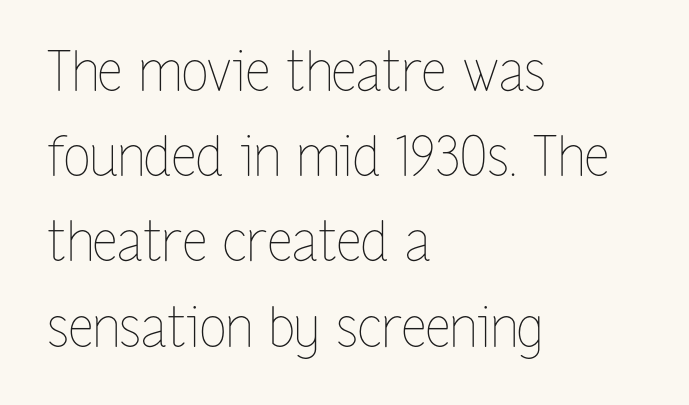
Q: Is the text bold? A: No.
Q: Is the text italic (slanted)? A: No, it is upright.
Q: Is the text underlined? A: No.
Q: How is the paragraph aligned? A: Left-aligned.
Q: Is the spacing between letters normal or unusually wide? A: Normal.
Q: Is the spacing between lines tight, normal or loose? A: Normal.
Q: Width (condensed, normal, or wide)? A: Condensed.
Q: Stroke contrast? A: Low.
Q: x-height? A: Medium.
Q: Monospaced? A: No.
